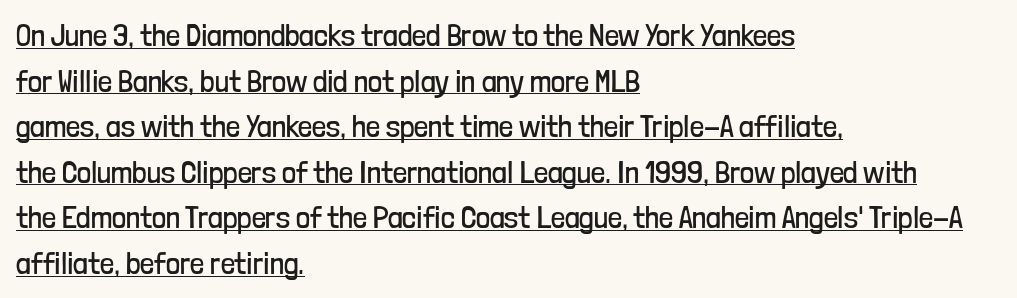
Italic? Not at all — the glyphs are vertical. Leftover space on each line is placed entirely after the last word. How are the letters spaced? Ordinarily, with no added tracking. The weight would be labelled regular, book, light, or lighter still.
